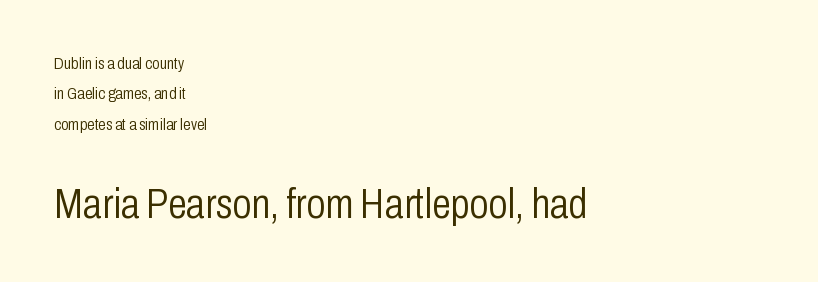
You can tell it's not italic because the verticals are truly vertical. Which margin do the lines hug? The left one — the right edge is uneven. Typographically, this falls in the sans-serif category. The type is set solid horizontally, with unmodified tracking. Look at the glyph heights: the lower group is clearly the bigger setting.
